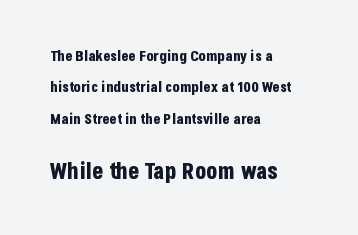
Q: Is the text bold? A: Yes.
Q: Is the text italic (slanted)? A: No, it is upright.
Q: Is the text underlined? A: No.
Q: How is the paragraph aligned? A: Left-aligned.
Q: Is the spacing between letters normal or unusually wide? A: Normal.
Q: Is the spacing between lines tight, normal or loose? A: Loose.
Q: Which block of text is set in a larger size, the first (top) or the second (bottom)? A: The second (bottom) one.
